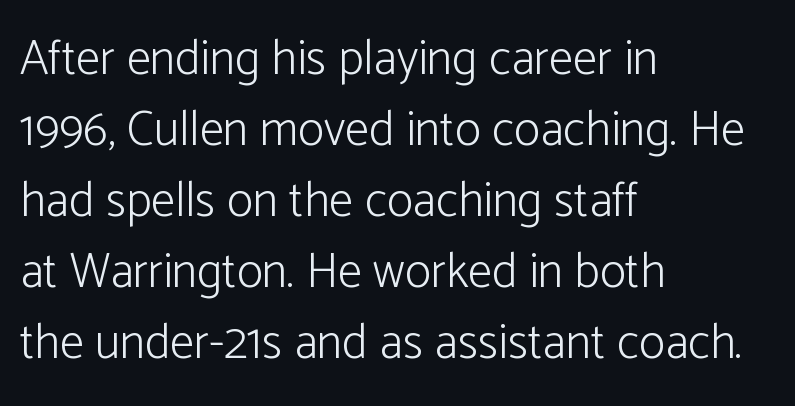
{"serif": "no", "italic": "no", "bold": "no", "weight": "light", "width": "normal", "stroke_contrast": "low", "x_height": "medium", "monospaced": "no", "underline": "no", "align": "left", "line_spacing": "normal", "line_spacing_ratio": 1.45, "letter_spacing": "normal", "letter_spacing_em": 0.0, "glyph_px": 49}
